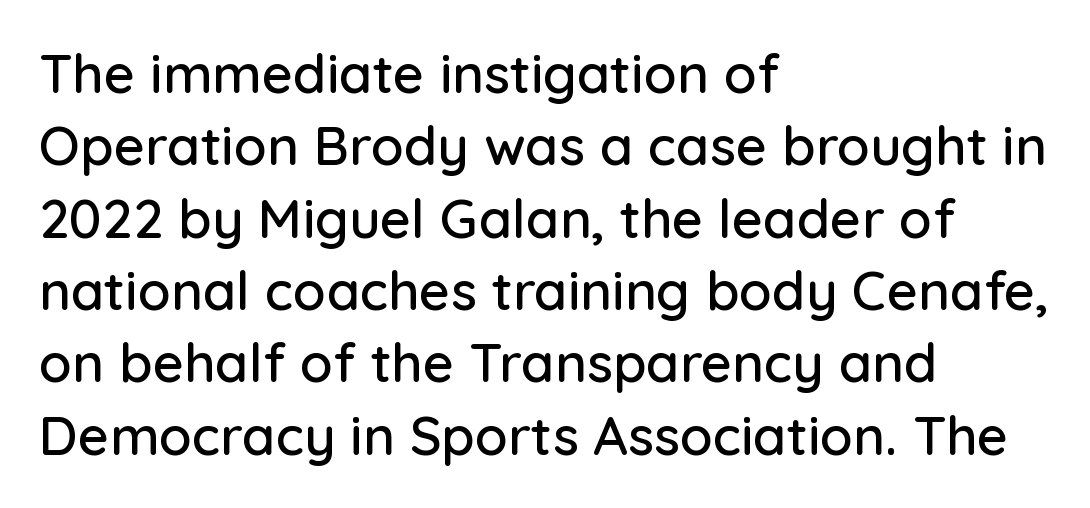
The rag falls on the right side of this text block. Words float on clear page, feet unadorned. Observe the ordinary spacing: letters are neighbours, not strangers. Interline gaps are of average width in this sample. The text was rendered using a sans face with plain stroke endings.
